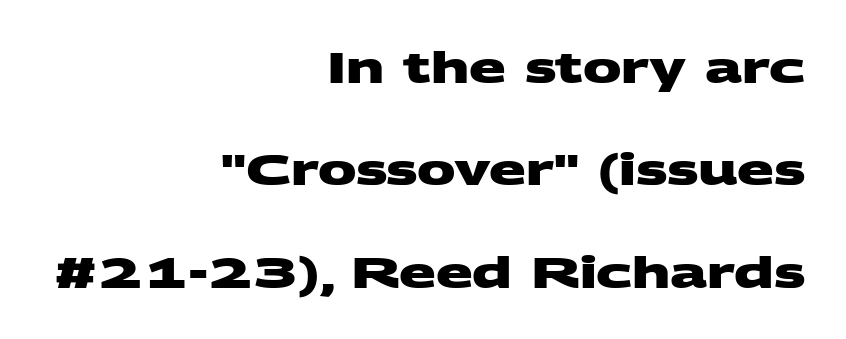
Q: Is the text bold? A: Yes.
Q: Is the typeface a serif or a sans-serif typeface? A: Sans-serif.
Q: Is the text underlined? A: No.
Q: How is the paragraph aligned? A: Right-aligned.
Q: Is the spacing between letters normal or unusually wide? A: Normal.
Q: Is the spacing between lines tight, normal or loose? A: Loose.
Q: Width (condensed, normal, or wide)? A: Wide.
Q: Stroke contrast? A: Medium.
Q: x-height? A: Large.
Q: Monospaced? A: No.
